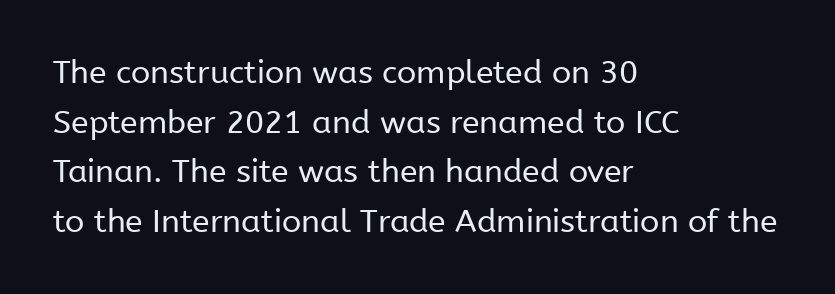
Q: Is the text bold? A: No.
Q: Is the text italic (slanted)? A: No, it is upright.
Q: Is the typeface a serif or a sans-serif typeface? A: Sans-serif.
Q: Is the text underlined? A: No.
Q: How is the paragraph aligned? A: Left-aligned.
Q: Is the spacing between letters normal or unusually wide? A: Normal.
Q: Is the spacing between lines tight, normal or loose? A: Normal.
Q: Width (condensed, normal, or wide)? A: Normal.
Q: Stroke contrast? A: Low.
Q: x-height? A: Medium.
Q: Monospaced? A: No.
